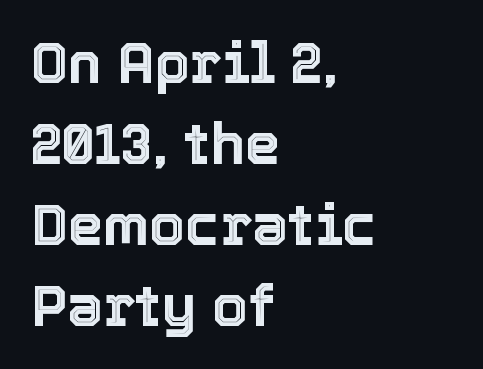
{"italic": "no", "width": "normal", "x_height": "medium", "monospaced": "no", "underline": "no", "align": "left", "line_spacing": "normal", "line_spacing_ratio": 1.42, "letter_spacing": "normal", "letter_spacing_em": 0.0, "glyph_px": 57}
